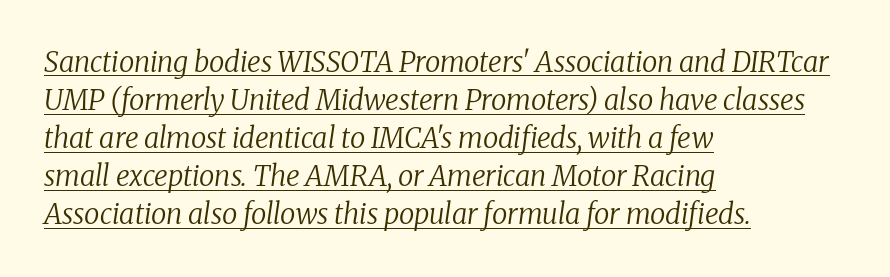
The letters carry serifs — small finishing strokes at the ends of their stems. The line texture is even and compact thanks to regular tracking. What decoration does the sample have? An underline. Each new line begins a customary step beneath the previous one.
